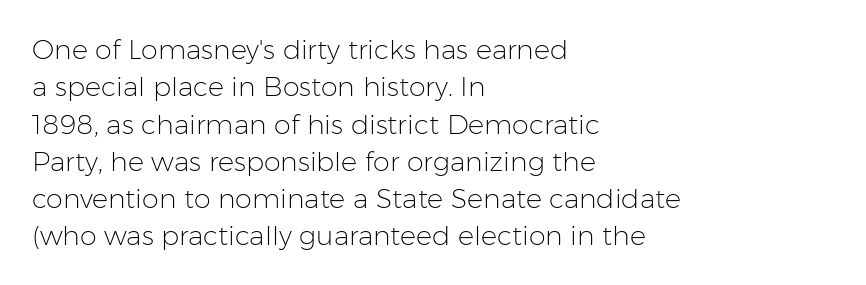
{"italic": "no", "bold": "no", "underline": "no", "align": "left", "line_spacing": "normal", "line_spacing_ratio": 1.38, "letter_spacing": "normal", "letter_spacing_em": 0.0, "glyph_px": 27}
